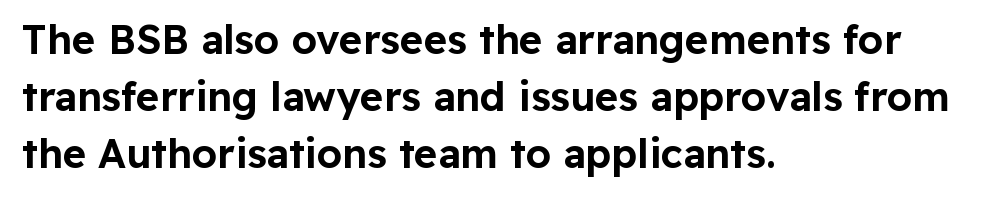
In terms of posture, this sample is upright. You could call the tracking neutral — neither tight nor loose. The typesetter chose a ragged-right arrangement here. Descenders hang freely into open space.
